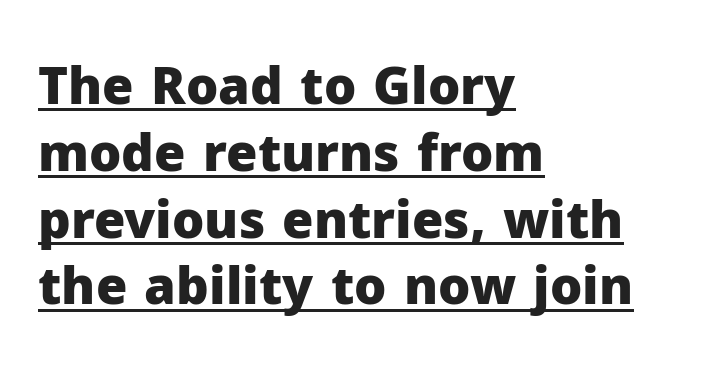
{"serif": "no", "italic": "no", "bold": "yes", "weight": "heavy", "width": "normal", "stroke_contrast": "low", "x_height": "medium", "monospaced": "no", "underline": "yes", "align": "left", "line_spacing": "normal", "line_spacing_ratio": 1.31, "letter_spacing": "normal", "letter_spacing_em": 0.0, "glyph_px": 51}
